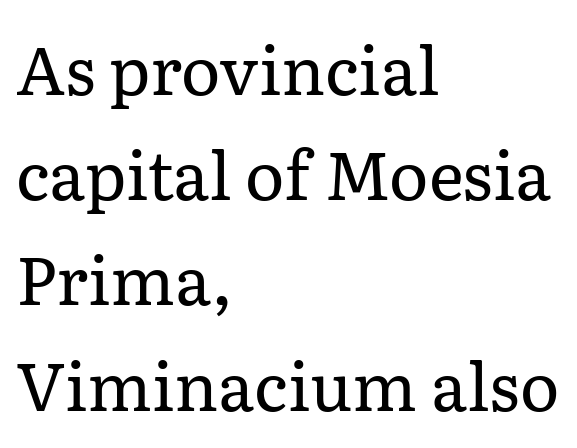
The image shows 67 px regular-weight serif type, upright; set left-aligned, normal line spacing (1.57x), normal letter spacing, not underlined; low stroke contrast and a medium x-height.
